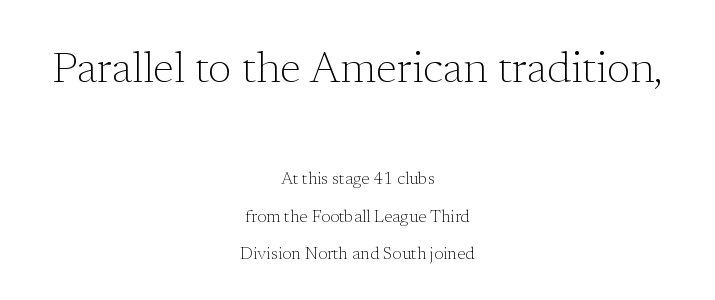
{"serif": "yes", "italic": "no", "bold": "no", "weight": "light", "width": "normal", "stroke_contrast": "low", "x_height": "medium", "monospaced": "no", "underline": "no", "align": "center", "line_spacing": "loose", "line_spacing_ratio": 2.22, "letter_spacing": "normal", "letter_spacing_em": 0.0, "larger_block": "first", "size_ratio": 2.53, "glyph_px": 43}
